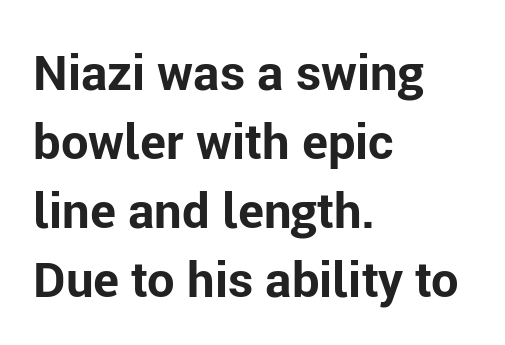
Summary of weight: heavy, a full bold. The block of text has a typical density, with ordinary space between rows. The setting favours the left margin, as ordinary paragraphs usually do. Caption: standard tracking, unaltered. The letters stand upright; this is a roman face. The passage shown is not underscored anywhere.
